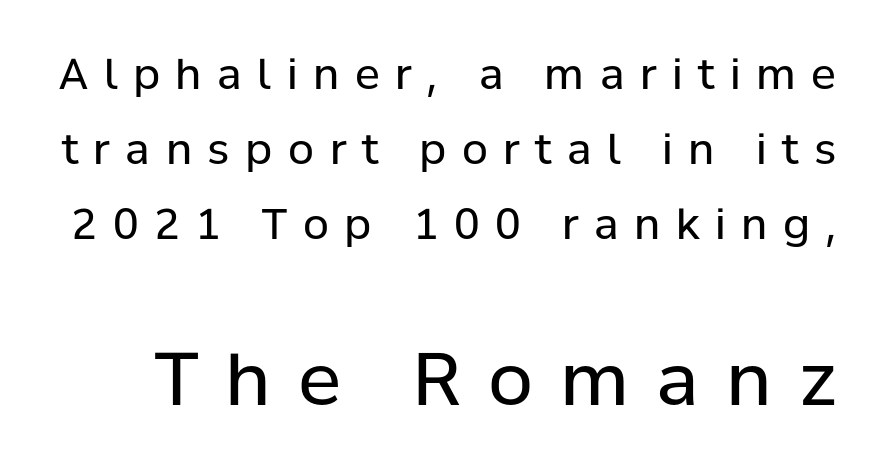
Q: Is the text bold? A: No.
Q: Is the text italic (slanted)? A: No, it is upright.
Q: Is the typeface a serif or a sans-serif typeface? A: Sans-serif.
Q: Is the text underlined? A: No.
Q: Is the spacing between letters normal or unusually wide? A: Unusually wide.
Q: Which block of text is set in a larger size, the first (top) or the second (bottom)? A: The second (bottom) one.
Q: Width (condensed, normal, or wide)? A: Normal.
Q: Stroke contrast? A: Low.
Q: x-height? A: Medium.
Q: Monospaced? A: No.
